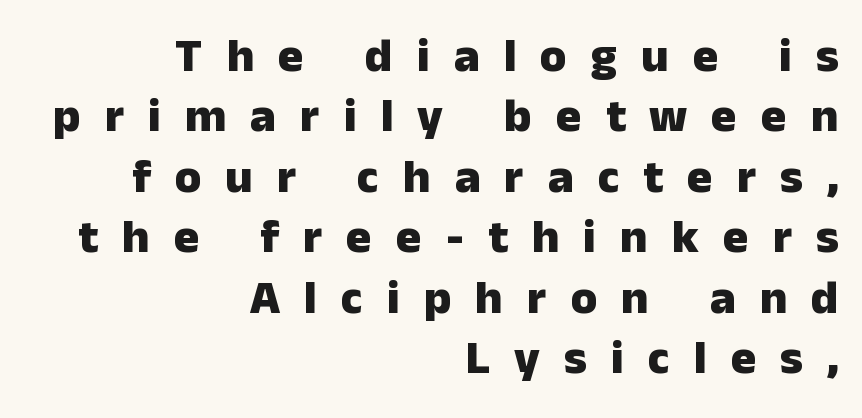
The image shows 48 px heavy sans-serif type, upright; set right-aligned, normal line spacing (1.26x), unusually wide letter spacing (+0.5 em), not underlined; low stroke contrast and a medium x-height.
